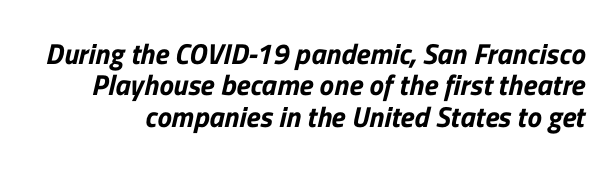
Q: Is the typeface a serif or a sans-serif typeface? A: Sans-serif.
Q: Is the text underlined? A: No.
Q: Is the spacing between letters normal or unusually wide? A: Normal.
Q: Is the spacing between lines tight, normal or loose? A: Tight.
Q: Width (condensed, normal, or wide)? A: Normal.
Q: Stroke contrast? A: Low.
Q: x-height? A: Medium.
Q: Monospaced? A: No.
